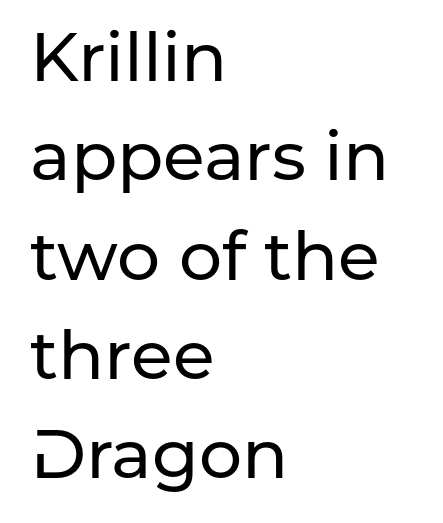
A normal amount of white space separates one row of letters from the next. Compared with typical body copy, the letter spacing here is the same. Teacher's note: observe the even left margin — that is flush-left alignment. Note the varied advance widths — an 'i' is clearly narrower than an 'm'. What kind of face is this? One without serifs — a sans. A bare baseline throughout the passage.
